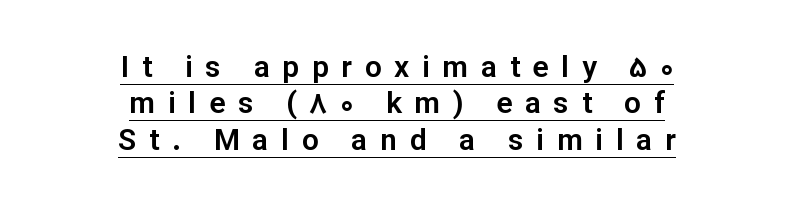
This rendering widens character spacing well past its baseline value. Vertical strokes here are truly vertical. A continuous stroke trails under the words, as in a hyperlink. The passage is arranged like a title page — every line centered.
